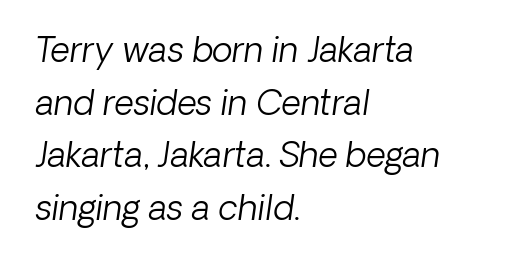
The image shows 34 px light sans-serif type; set left-aligned, normal line spacing (1.55x), normal letter spacing, not underlined; low stroke contrast and a medium x-height.
